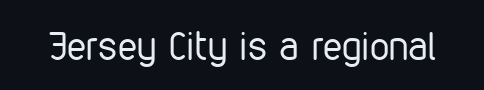
The image shows 39 px regular-weight, condensed sans-serif type, upright; set normal letter spacing, not underlined; low stroke contrast and a medium x-height.
